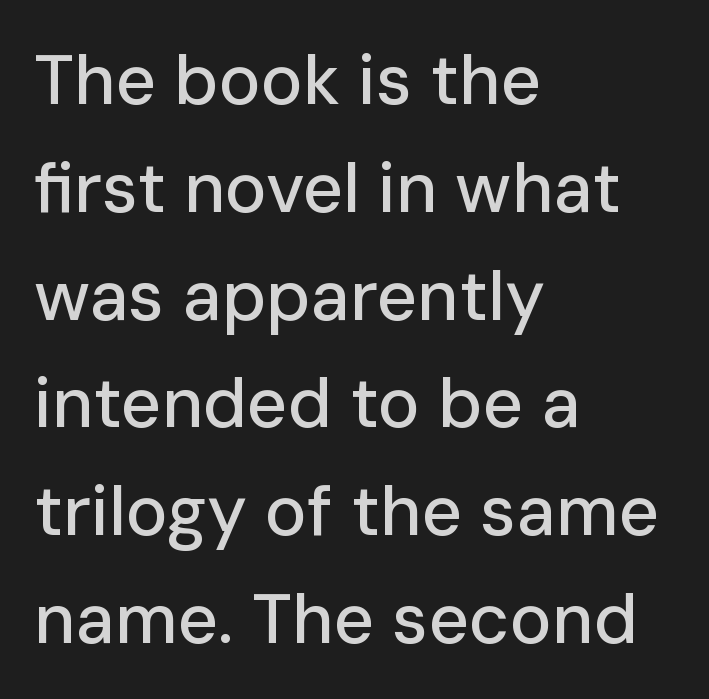
Each line starts at the same left margin while the right side varies. The tracking reads as untouched default to a designer's eye. Think of a printed novel: that variable character pitch is what you see here. Look at the bottom of the vertical strokes: they stop flat, with no serifs. The font's upright variant was chosen for this text.
